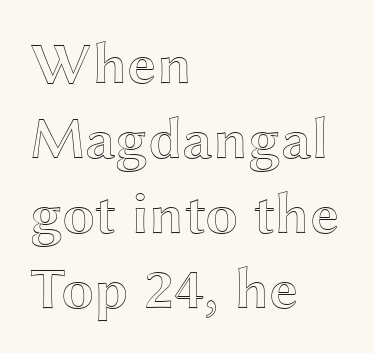
{"italic": "no", "width": "wide", "x_height": "medium", "monospaced": "no", "underline": "no", "align": "left", "line_spacing": "normal", "line_spacing_ratio": 1.27, "letter_spacing": "normal", "letter_spacing_em": 0.0, "glyph_px": 59}
